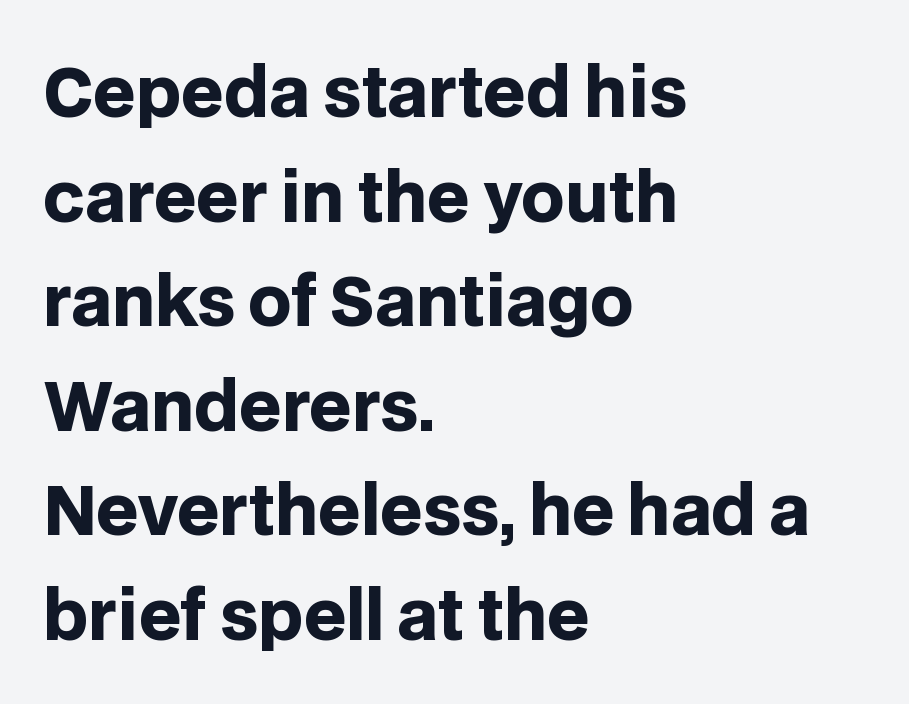
Each line starts at the same left margin while the right side varies. Lines of text with bare space underneath. The letters advance in unequal steps, a hallmark of proportional type. The designer left line spacing at the default. A roman cut, with each character standing at attention. Spacing between characters is what you'd get straight out of the box.
